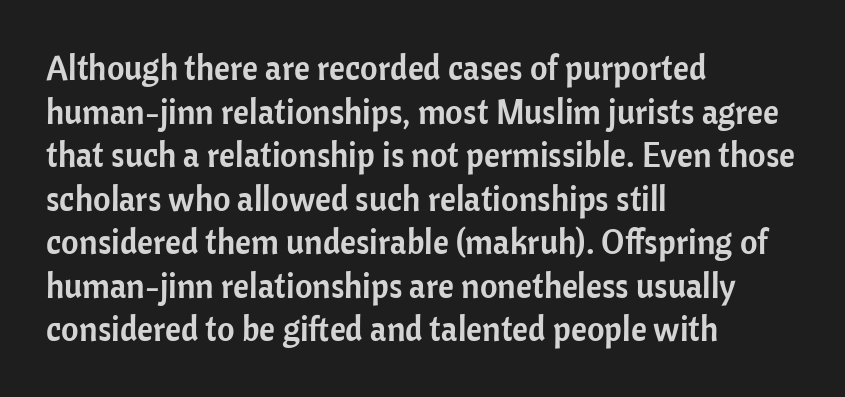
The image shows 34 px sans-serif type, upright; set left-aligned, normal line spacing (1.28x), normal letter spacing, not underlined; low stroke contrast and a medium x-height.
